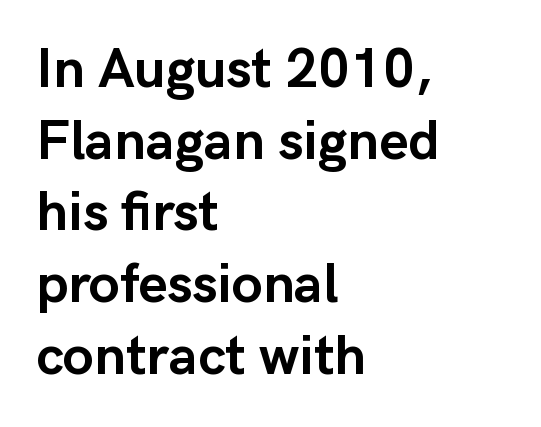
The typography opts for an upright posture over an oblique one. The passage shown has conventional tracking throughout. Visually the block forms a straight wall on the left and a jagged coastline on the right. Compared with an ordinary text face, these strokes are far heavier — a full bold. A typesetter would label this face a sans.
